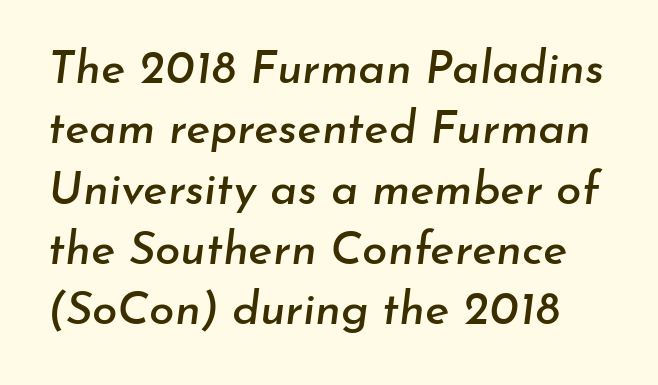
Q: Is the text italic (slanted)? A: Yes, it leans right by about 7 degrees.
Q: Is the text underlined? A: No.
Q: Is the spacing between letters normal or unusually wide? A: Normal.
Q: Is the spacing between lines tight, normal or loose? A: Normal.
Q: Width (condensed, normal, or wide)? A: Normal.
Q: Stroke contrast? A: Low.
Q: x-height? A: Small.
Q: Monospaced? A: No.
